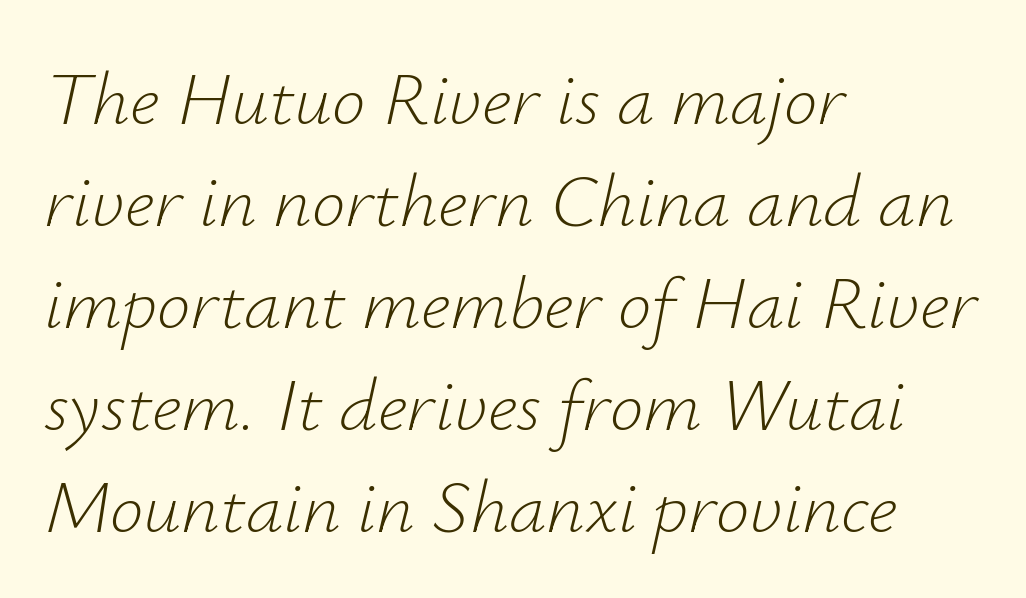
The image shows 75 px light type, italic (leaning right); set left-aligned, normal line spacing (1.36x), normal letter spacing, not underlined; low stroke contrast and a small x-height.
